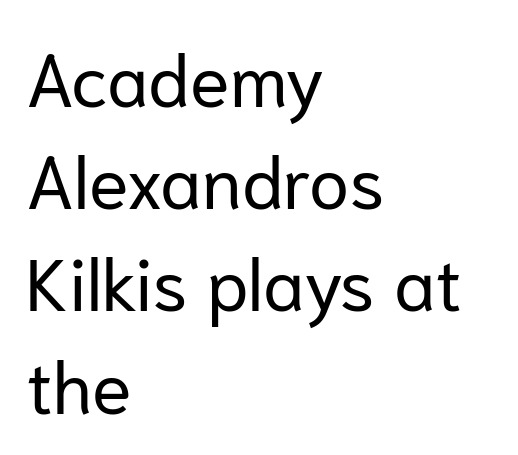
The image shows 73 px regular-weight sans-serif type, upright; set left-aligned, normal line spacing (1.4x), normal letter spacing, not underlined; low stroke contrast and a medium x-height.
